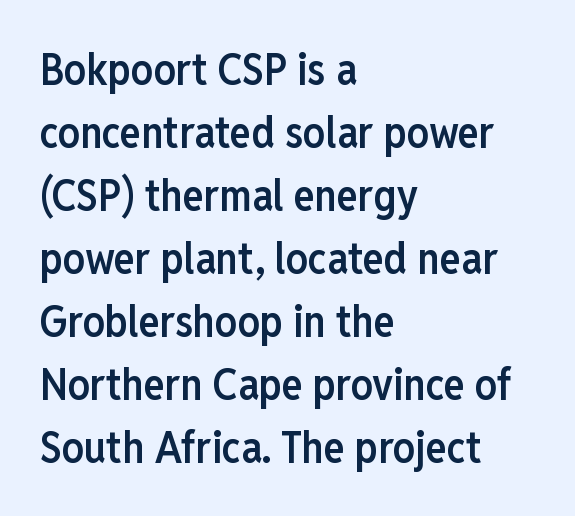
Q: Is the text bold? A: Semi-bold.
Q: Is the text italic (slanted)? A: No, it is upright.
Q: Is the typeface a serif or a sans-serif typeface? A: Sans-serif.
Q: Is the text underlined? A: No.
Q: How is the paragraph aligned? A: Left-aligned.
Q: Is the spacing between letters normal or unusually wide? A: Normal.
Q: Is the spacing between lines tight, normal or loose? A: Normal.
Q: Width (condensed, normal, or wide)? A: Condensed.
Q: Stroke contrast? A: Low.
Q: x-height? A: Medium.
Q: Monospaced? A: No.
